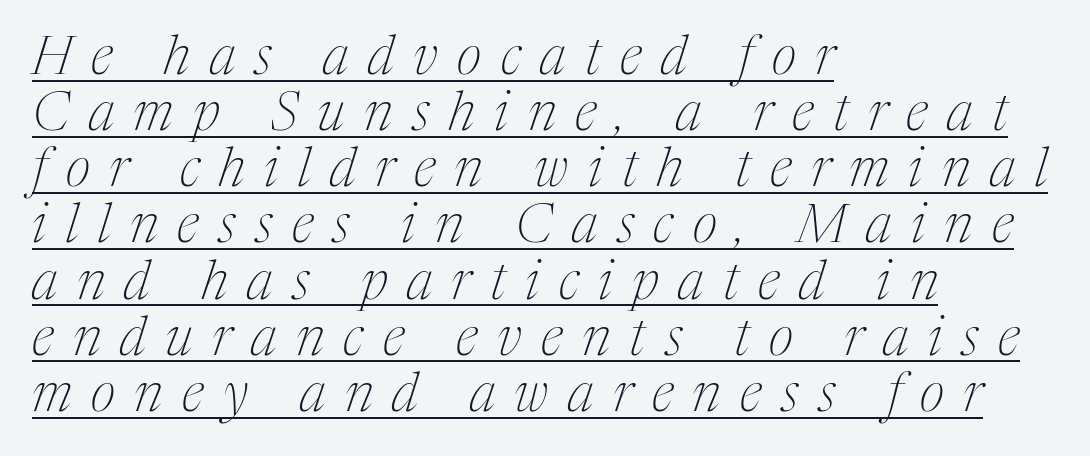
{"serif": "yes", "italic": "yes", "lean": "right", "slant_degrees": 17, "bold": "no", "weight": "thin", "width": "condensed", "stroke_contrast": "medium", "x_height": "medium", "monospaced": "no", "underline": "yes", "align": "left", "line_spacing": "tight", "line_spacing_ratio": 1.04, "letter_spacing": "wide", "letter_spacing_em": 0.36, "glyph_px": 54}
